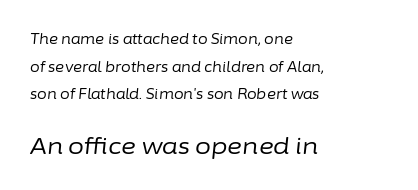
The image shows 23 px text type, italic (leaning right); set left-aligned, loose line spacing (1.98x), normal letter spacing, not underlined; the second (bottom) block is 1.64x larger.
